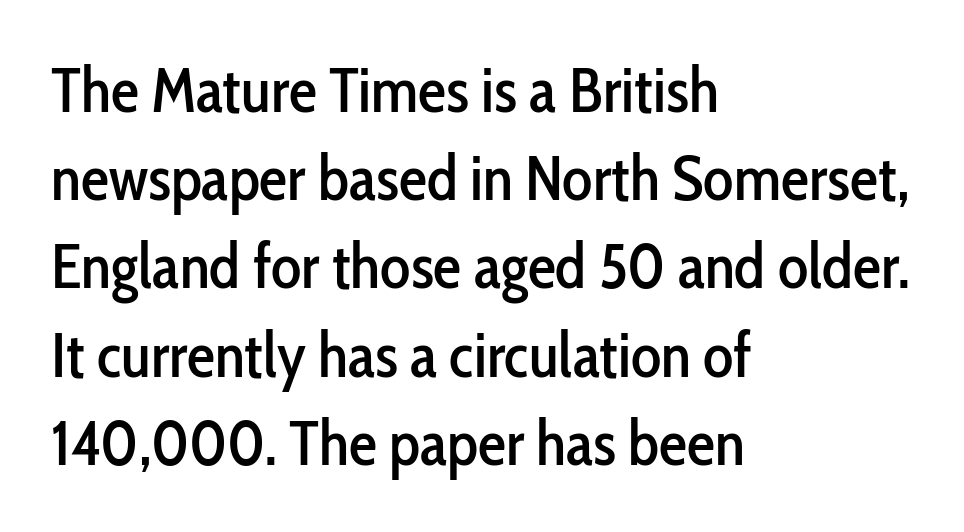
Varying glyph widths throughout — classic text-font behaviour. The ragged edge is on the right, which tells us the setting is flush left. If you drew a line through each stem, it would be perfectly vertical. The rendering uses a moderate line-height, typical for paragraphs. Underline: absent. Regarding serifs, this sample does without them.
